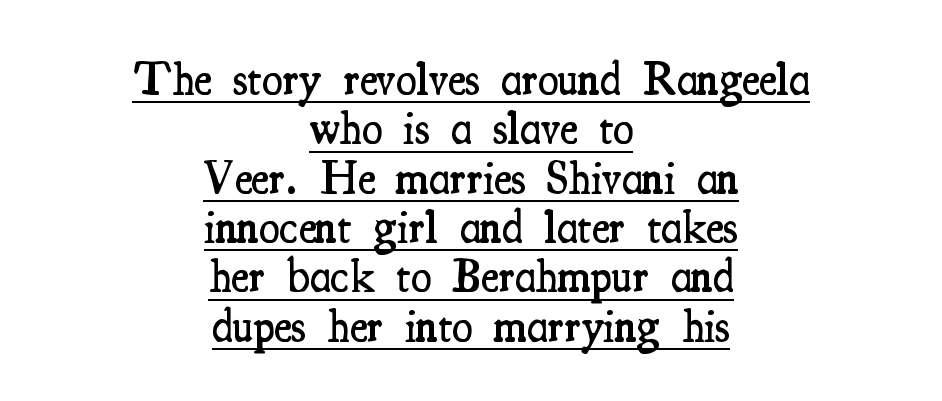
Nothing unusual about the tracking: characters are spaced as the font intends. Vertically, the passage feels compressed, each row crowding the next. These lines are composed in type with serifs. You could not count columns in this text — the font is proportionally spaced. Tall strokes in this sample are plumb rather than angled.
